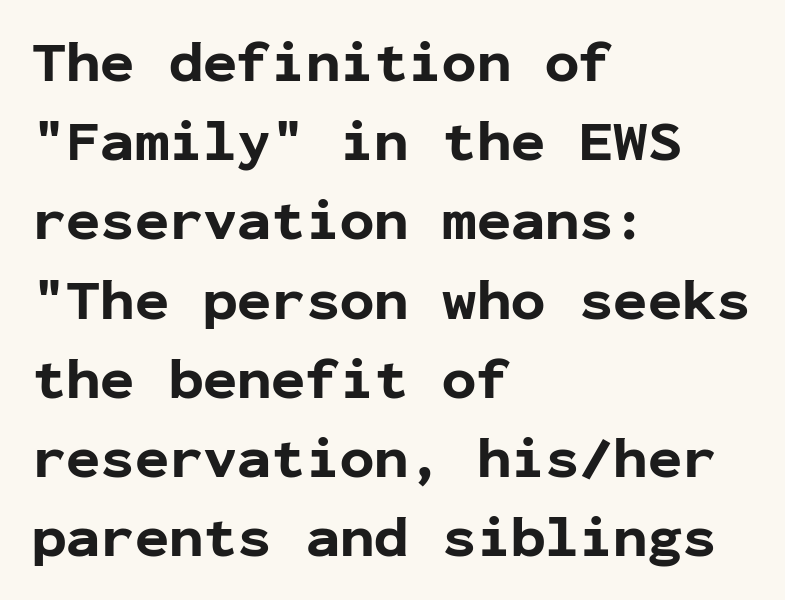
Q: Is the text bold? A: Yes.
Q: Is the text italic (slanted)? A: No, it is upright.
Q: Is the typeface a serif or a sans-serif typeface? A: Sans-serif.
Q: Is the text underlined? A: No.
Q: How is the paragraph aligned? A: Left-aligned.
Q: Is the spacing between letters normal or unusually wide? A: Normal.
Q: Is the spacing between lines tight, normal or loose? A: Normal.
Q: Width (condensed, normal, or wide)? A: Normal.
Q: Stroke contrast? A: Low.
Q: x-height? A: Medium.
Q: Monospaced? A: Yes.
